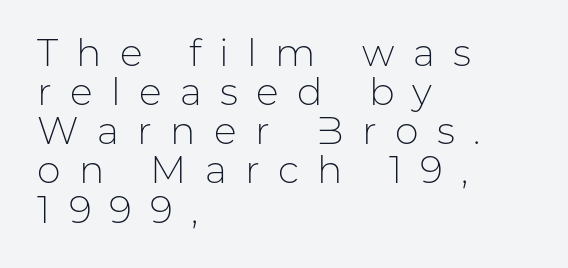
Words appear elongated and porous because spacing is wide. Weight: not bold — regular or lighter. Compared with a centered layout, this one pins lines to the left instead. Nobody drew a line under any word here. I'd call this a sans setting — the letters go barefoot.
